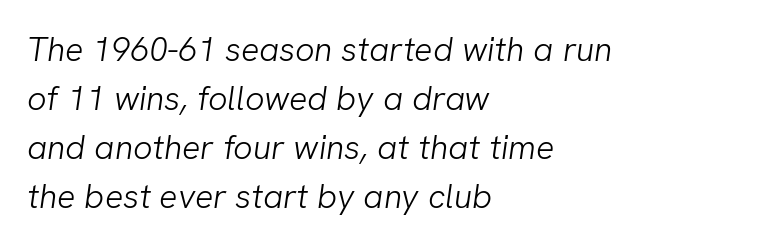
{"serif": "no", "bold": "no", "weight": "light", "width": "normal", "stroke_contrast": "low", "x_height": "medium", "monospaced": "no", "underline": "no", "align": "left", "line_spacing": "normal", "line_spacing_ratio": 1.44, "letter_spacing": "normal", "letter_spacing_em": 0.0, "glyph_px": 34}
